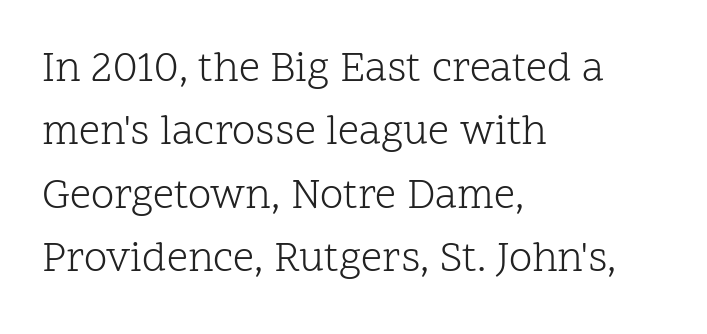
Underlining? Definitely not there. The lines in this sample share a left origin and differ only in where they stop. Each letter keeps its own natural width here, so spacing adapts to shape. The line texture is even and compact thanks to regular tracking. This reads as an unemphasized weight, regular at the heaviest.
